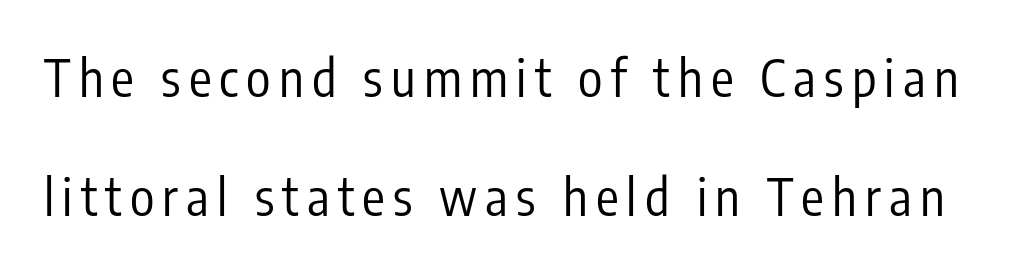
{"serif": "no", "italic": "no", "bold": "no", "weight": "regular", "width": "condensed", "stroke_contrast": "low", "x_height": "medium", "monospaced": "no", "underline": "no", "line_spacing": "loose", "line_spacing_ratio": 2.34, "glyph_px": 51}
